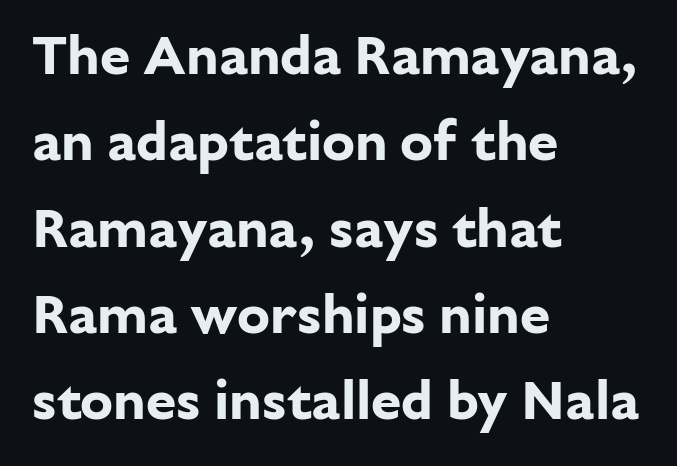
{"serif": "no", "italic": "no", "bold": "yes", "weight": "bold", "width": "normal", "stroke_contrast": "low", "x_height": "medium", "monospaced": "no", "underline": "no", "align": "left", "line_spacing": "normal", "line_spacing_ratio": 1.57, "letter_spacing": "normal", "letter_spacing_em": 0.0, "glyph_px": 55}
